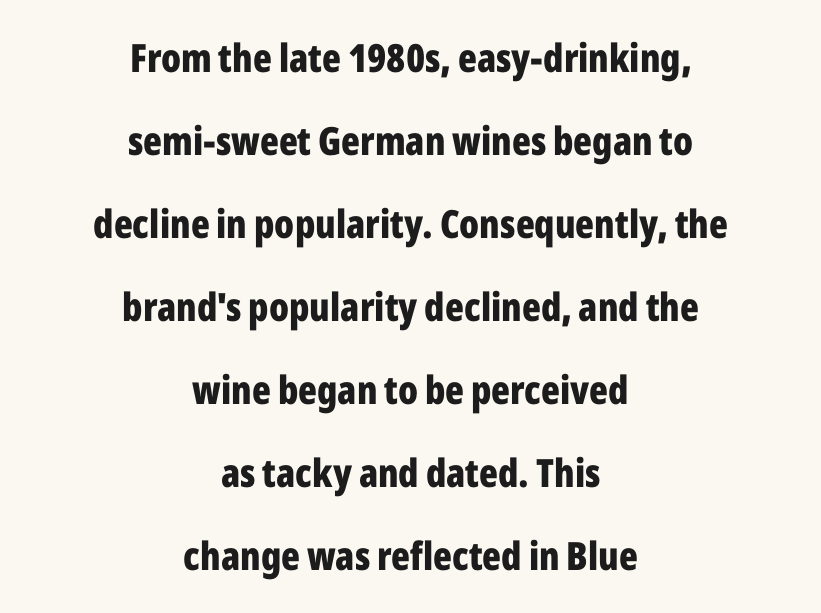
Q: Is the text bold? A: Yes.
Q: Is the text italic (slanted)? A: No, it is upright.
Q: Is the typeface a serif or a sans-serif typeface? A: Sans-serif.
Q: Is the text underlined? A: No.
Q: How is the paragraph aligned? A: Centered.
Q: Is the spacing between letters normal or unusually wide? A: Normal.
Q: Is the spacing between lines tight, normal or loose? A: Loose.
Q: Width (condensed, normal, or wide)? A: Condensed.
Q: Stroke contrast? A: Low.
Q: x-height? A: Medium.
Q: Monospaced? A: No.
